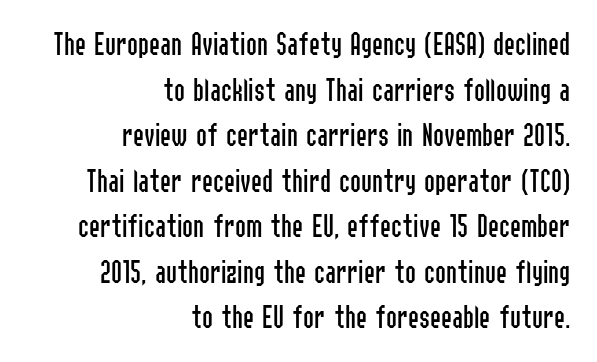
Q: Is the text bold? A: No.
Q: Is the text italic (slanted)? A: No, it is upright.
Q: Is the typeface a serif or a sans-serif typeface? A: Sans-serif.
Q: Is the text underlined? A: No.
Q: How is the paragraph aligned? A: Right-aligned.
Q: Is the spacing between letters normal or unusually wide? A: Normal.
Q: Is the spacing between lines tight, normal or loose? A: Normal.
Q: Width (condensed, normal, or wide)? A: Condensed.
Q: Stroke contrast? A: Low.
Q: x-height? A: Medium.
Q: Monospaced? A: No.
